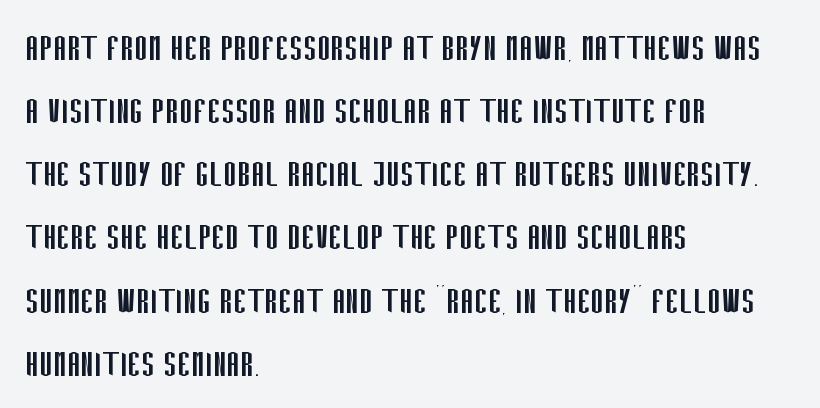
{"serif": "no", "italic": "no", "bold": "no", "weight": "regular", "width": "condensed", "stroke_contrast": "low", "x_height": "large", "monospaced": "no", "underline": "no", "align": "left", "line_spacing": "normal", "line_spacing_ratio": 1.54, "letter_spacing": "normal", "letter_spacing_em": 0.0, "glyph_px": 41}
